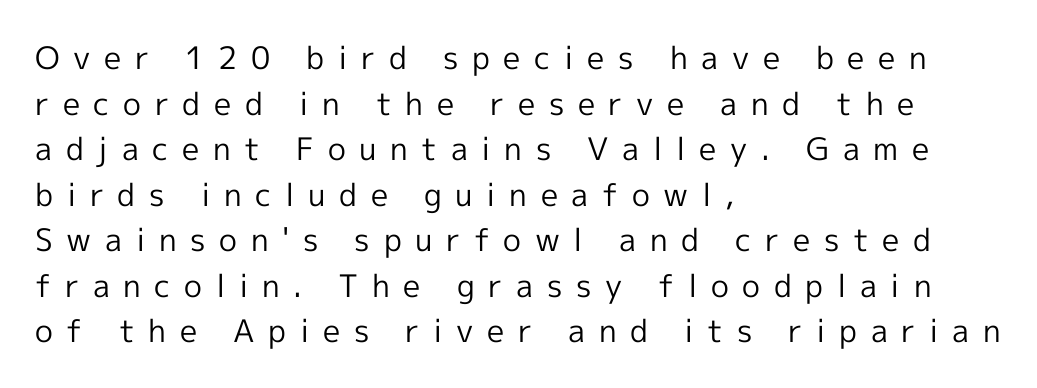
{"serif": "no", "italic": "no", "bold": "no", "weight": "regular", "width": "normal", "x_height": "medium", "monospaced": "no", "underline": "no", "align": "left", "line_spacing": "normal", "line_spacing_ratio": 1.47, "letter_spacing": "wide", "letter_spacing_em": 0.44, "glyph_px": 31}
